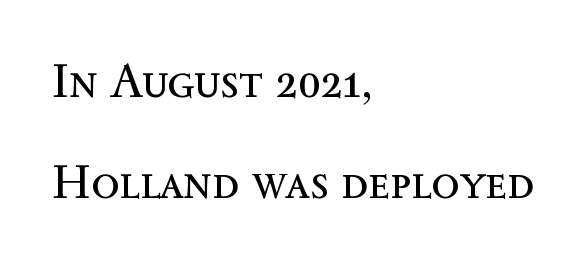
{"italic": "no", "bold": "no", "weight": "regular", "width": "normal", "x_height": "medium", "monospaced": "no", "underline": "no", "align": "left", "line_spacing": "loose", "line_spacing_ratio": 2.14, "letter_spacing": "normal", "letter_spacing_em": 0.0, "glyph_px": 47}
